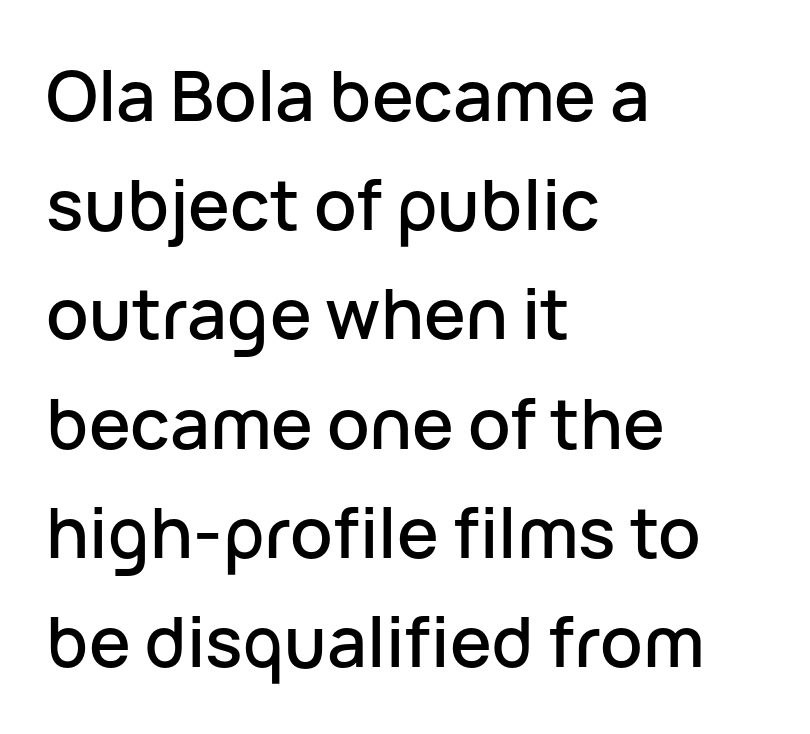
The image shows 70 px sans-serif type, upright; set left-aligned, normal line spacing (1.56x), normal letter spacing, not underlined; low stroke contrast and a medium x-height.
